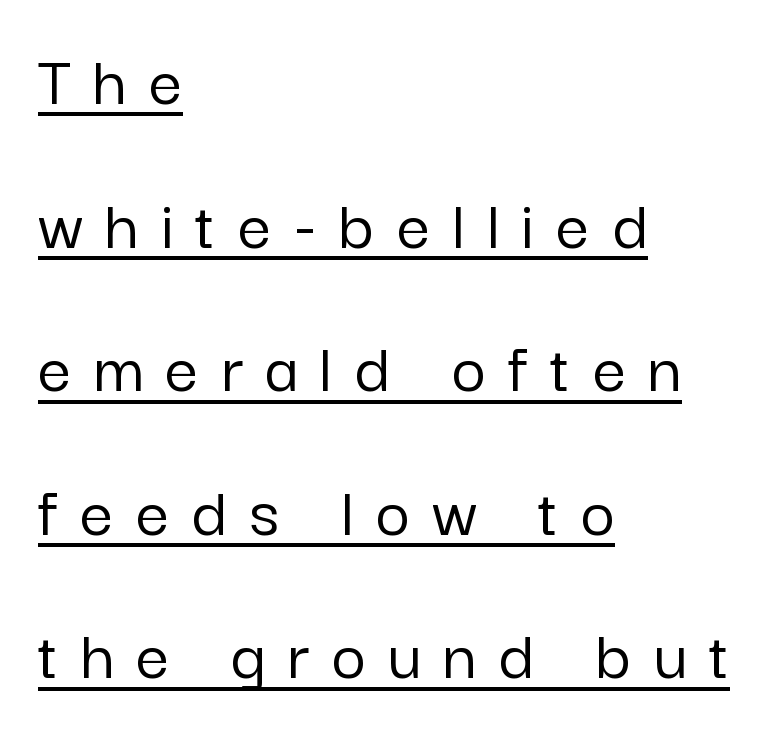
The image shows 74 px sans-serif type, upright; set left-aligned, loose line spacing (1.94x), unusually wide letter spacing (+0.3 em), underlined; low stroke contrast and a medium x-height.
